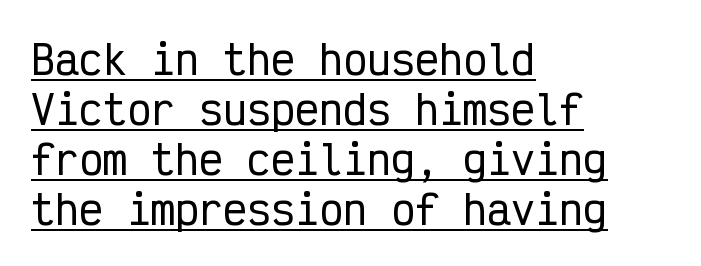
Q: Is the text italic (slanted)? A: No, it is upright.
Q: Is the typeface a serif or a sans-serif typeface? A: Sans-serif.
Q: Is the text underlined? A: Yes.
Q: How is the paragraph aligned? A: Left-aligned.
Q: Is the spacing between letters normal or unusually wide? A: Normal.
Q: Is the spacing between lines tight, normal or loose? A: Normal.
Q: Width (condensed, normal, or wide)? A: Condensed.
Q: Stroke contrast? A: Low.
Q: x-height? A: Medium.
Q: Monospaced? A: Yes.
